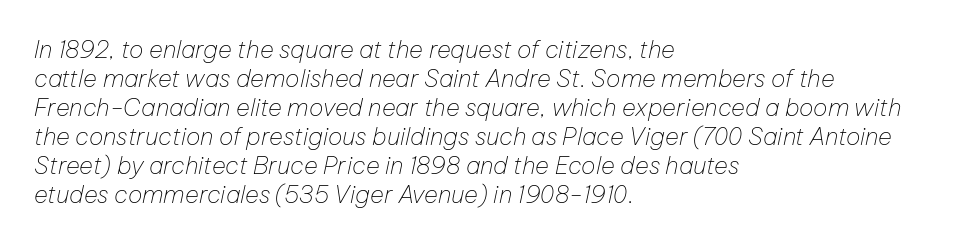
The type is set solid horizontally, with unmodified tracking. The strip under each line holds only bare page. This reads as an unemphasized weight, regular at the heaviest. Line beginnings align vertically; line endings do not. Quick note: italic.
